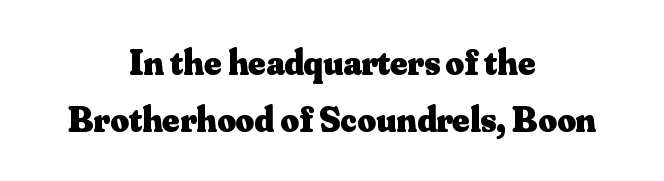
The image shows 36 px heavy serif type, upright; set centered, normal line spacing (1.58x), normal letter spacing, not underlined; medium stroke contrast and a small x-height.
